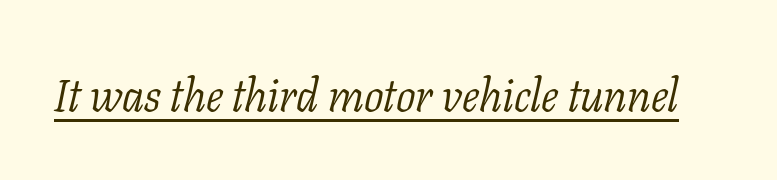
The glyphs look as if they've been sheared to an angle. Is this a sans? No — the strokes have serifs. Think standard paragraph weight, or any step lighter than that. Glance below the letters and you will spot a drawn line. Nobody touched the tracking dial on this one. Varying glyph widths throughout — classic text-font behaviour.
